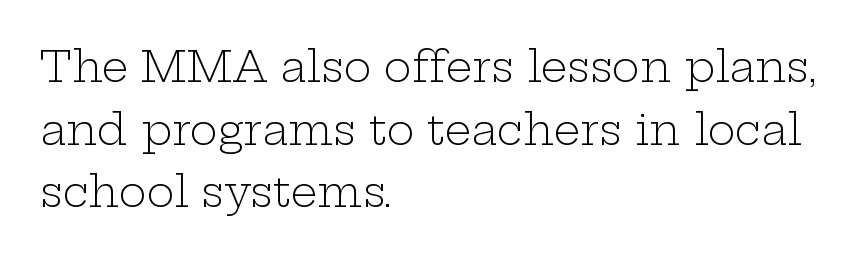
The string is rendered with underlining switched off. Caption: standard tracking, unaltered. This sample is left-justified, so line endings fall wherever the words run out. The rendering shows small feet on the letterforms — a serif design.
